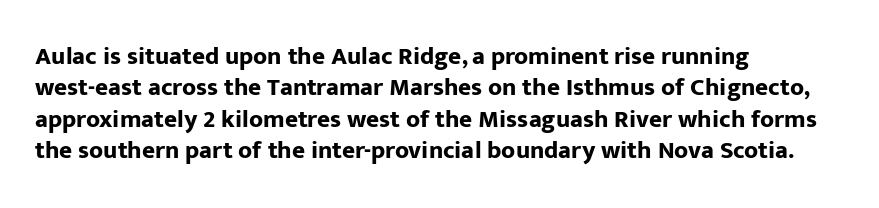
Q: Is the text bold? A: Yes.
Q: Is the text italic (slanted)? A: No, it is upright.
Q: Is the text underlined? A: No.
Q: How is the paragraph aligned? A: Left-aligned.
Q: Is the spacing between letters normal or unusually wide? A: Normal.
Q: Is the spacing between lines tight, normal or loose? A: Normal.
